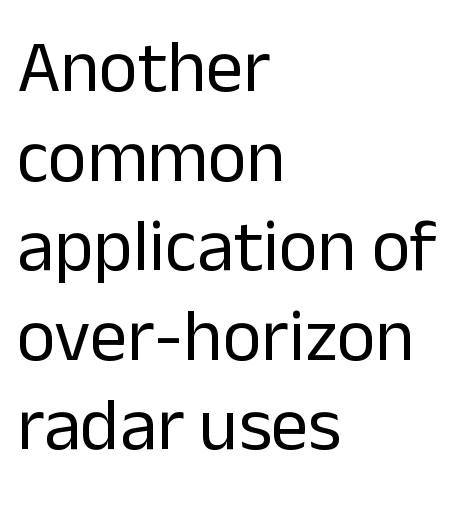
{"serif": "no", "italic": "no", "bold": "no", "weight": "regular", "width": "normal", "stroke_contrast": "low", "x_height": "medium", "monospaced": "no", "underline": "no", "align": "left", "line_spacing_ratio": 1.21, "letter_spacing": "normal", "letter_spacing_em": 0.0, "glyph_px": 74}
